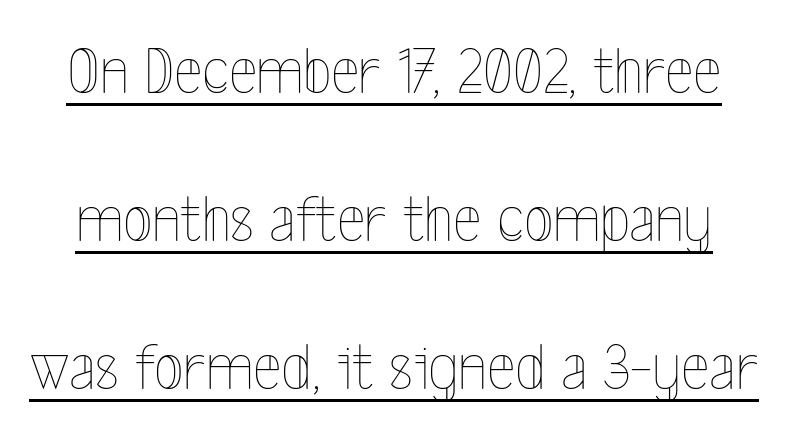
The image shows 68 px thin, condensed type, upright; set loose line spacing (2.18x), normal letter spacing, underlined; a medium x-height.
